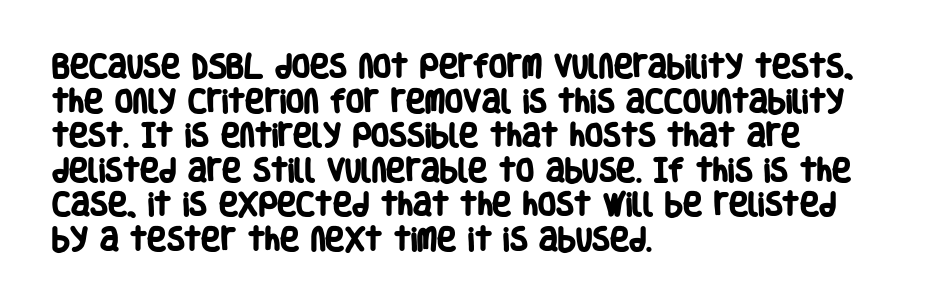
Q: Is the text bold? A: Yes.
Q: Is the text underlined? A: No.
Q: How is the paragraph aligned? A: Left-aligned.
Q: Is the spacing between letters normal or unusually wide? A: Normal.
Q: Is the spacing between lines tight, normal or loose? A: Normal.
